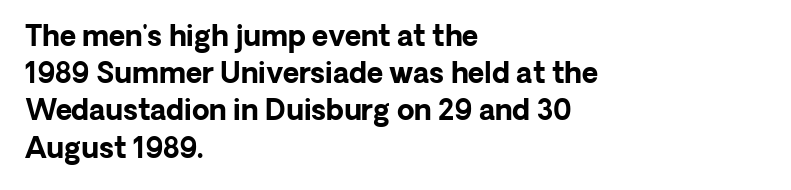
Q: Is the text bold? A: Yes.
Q: Is the text italic (slanted)? A: No, it is upright.
Q: Is the typeface a serif or a sans-serif typeface? A: Sans-serif.
Q: Is the text underlined? A: No.
Q: How is the paragraph aligned? A: Left-aligned.
Q: Is the spacing between letters normal or unusually wide? A: Normal.
Q: Is the spacing between lines tight, normal or loose? A: Normal.
Q: Width (condensed, normal, or wide)? A: Normal.
Q: Stroke contrast? A: Low.
Q: x-height? A: Medium.
Q: Monospaced? A: No.
